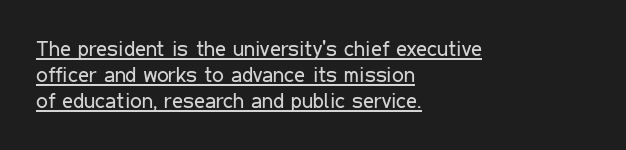
The image shows 21 px text type, upright; set left-aligned, line spacing 1.24x, normal letter spacing, underlined.
